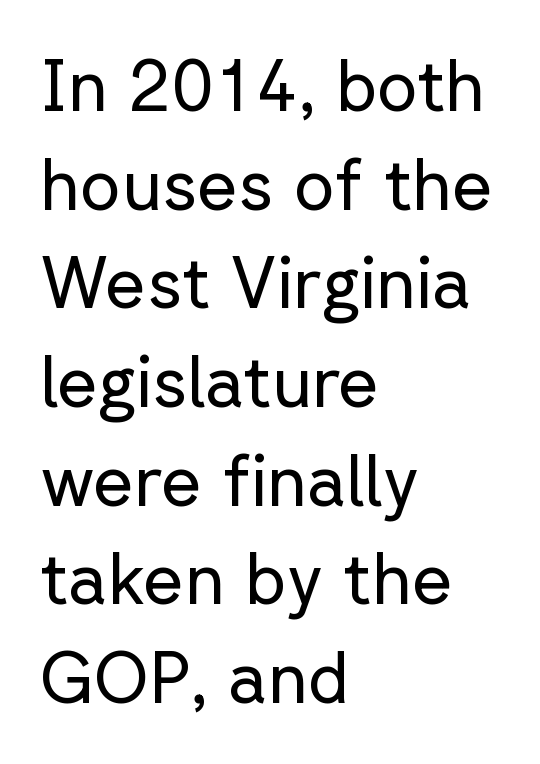
{"serif": "no", "italic": "no", "bold": "no", "weight": "regular", "width": "normal", "stroke_contrast": "low", "x_height": "medium", "monospaced": "no", "underline": "no", "align": "left", "line_spacing": "normal", "line_spacing_ratio": 1.39, "letter_spacing": "normal", "letter_spacing_em": 0.0, "glyph_px": 71}
